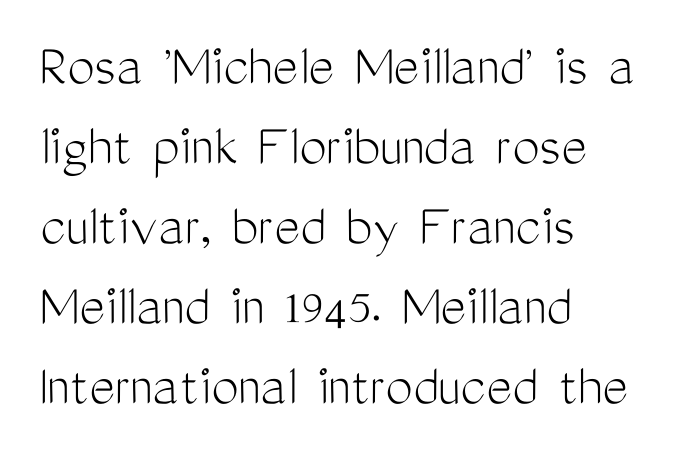
{"serif": "no", "italic": "no", "bold": "no", "weight": "light", "width": "condensed", "stroke_contrast": "medium", "x_height": "medium", "monospaced": "no", "underline": "no", "align": "left", "line_spacing": "normal", "line_spacing_ratio": 1.31, "letter_spacing": "normal", "letter_spacing_em": 0.0, "glyph_px": 61}
